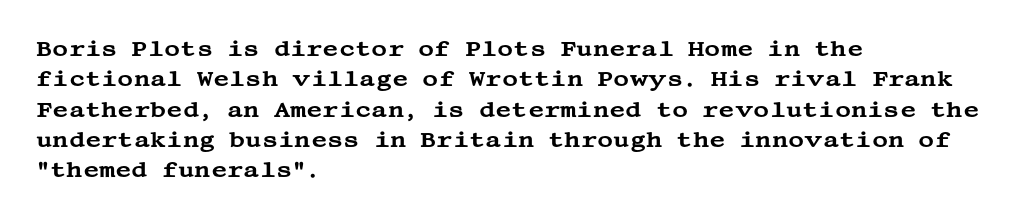
Descenders are the only things crossing below the line. The paragraph has a hard left edge and a soft right edge. Nothing unusual about the tracking: characters are spaced as the font intends. Vertically, the passage feels balanced, rows spaced as you'd expect. If you drew a line through each stem, it would be perfectly vertical.
